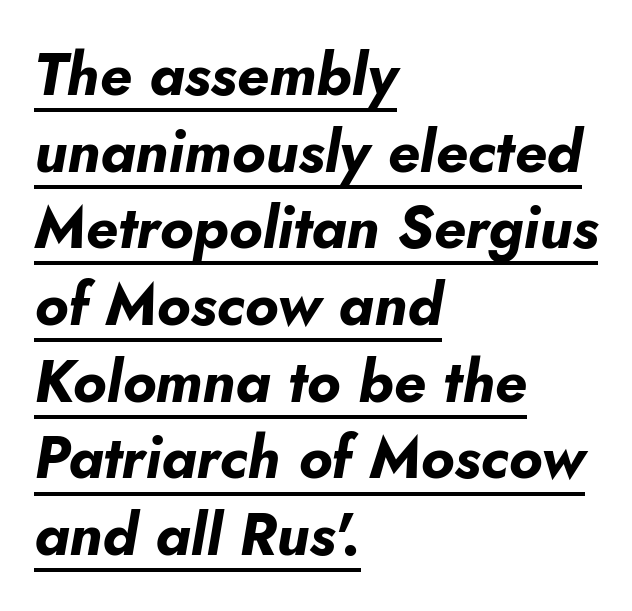
Q: Is the text bold? A: Yes.
Q: Is the text italic (slanted)? A: Yes, it leans right by about 10 degrees.
Q: Is the text underlined? A: Yes.
Q: How is the paragraph aligned? A: Left-aligned.
Q: Is the spacing between letters normal or unusually wide? A: Normal.
Q: Is the spacing between lines tight, normal or loose? A: Normal.
Q: Width (condensed, normal, or wide)? A: Normal.
Q: Stroke contrast? A: Low.
Q: x-height? A: Small.
Q: Monospaced? A: No.
